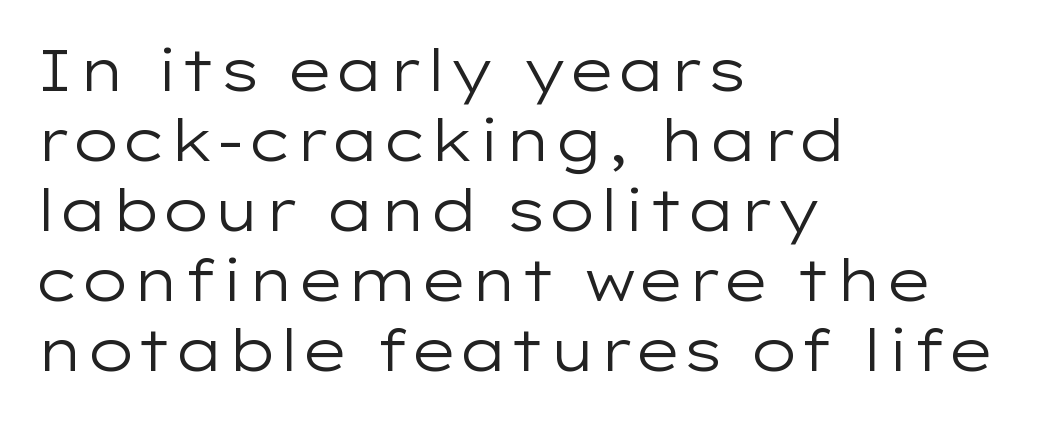
The image shows 57 px regular-weight, wide sans-serif type, upright; set left-aligned, line spacing 1.23x, normal letter spacing, not underlined; low stroke contrast and a medium x-height.
